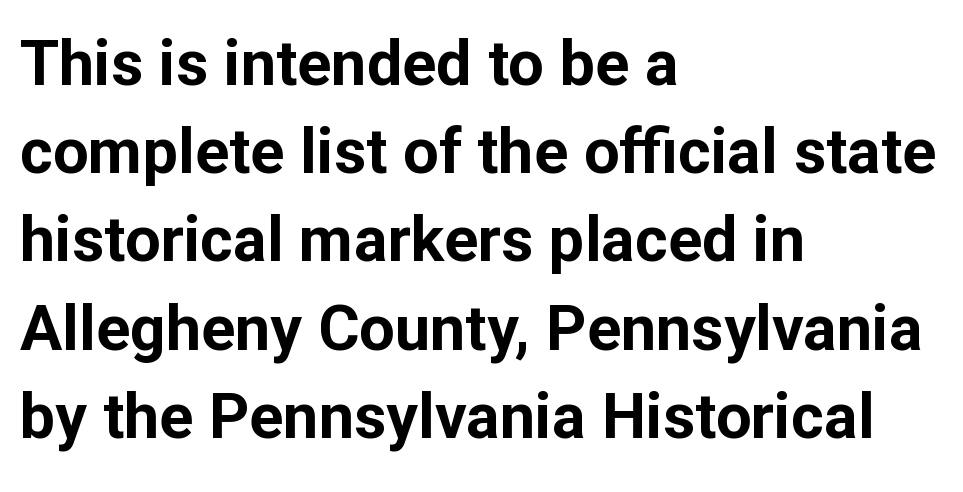
Ordinary non-slanted type is in use. Successive baselines arrive at the customary interval. This sample uses plain, unmodified letter spacing. Weight check: bold — yes, fully. This sample has the flowing, uneven cadence of proportional lettering.
